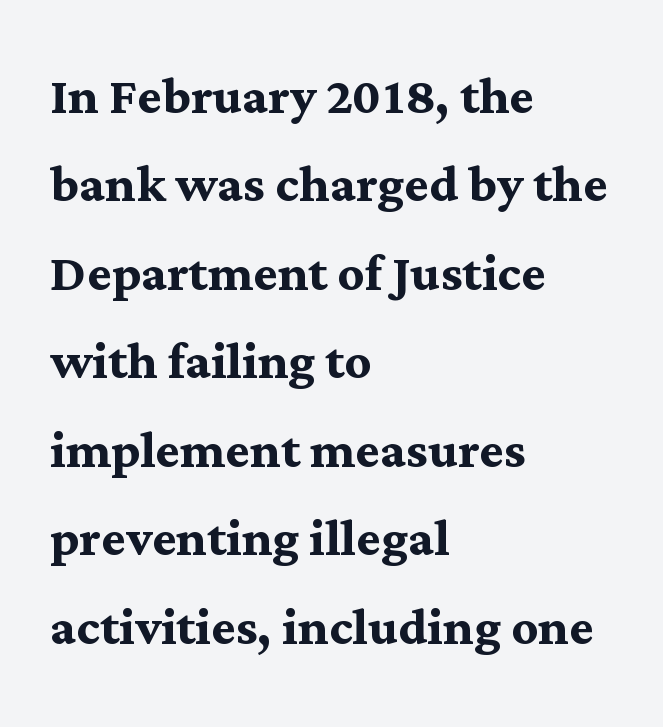
{"serif": "yes", "italic": "no", "bold": "yes", "weight": "semibold", "width": "normal", "stroke_contrast": "medium", "x_height": "medium", "monospaced": "no", "underline": "no", "align": "left", "line_spacing": "normal", "line_spacing_ratio": 1.34, "letter_spacing": "normal", "letter_spacing_em": 0.0, "glyph_px": 66}
